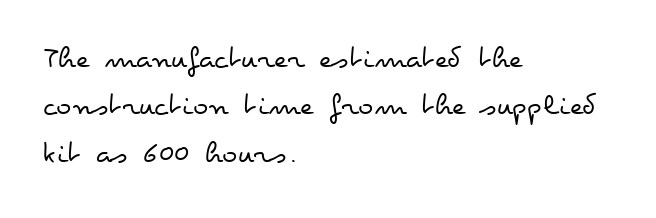
The image shows 32 px regular-weight, wide type, upright; set left-aligned, normal line spacing (1.48x), normal letter spacing, not underlined; low stroke contrast and a small x-height.
